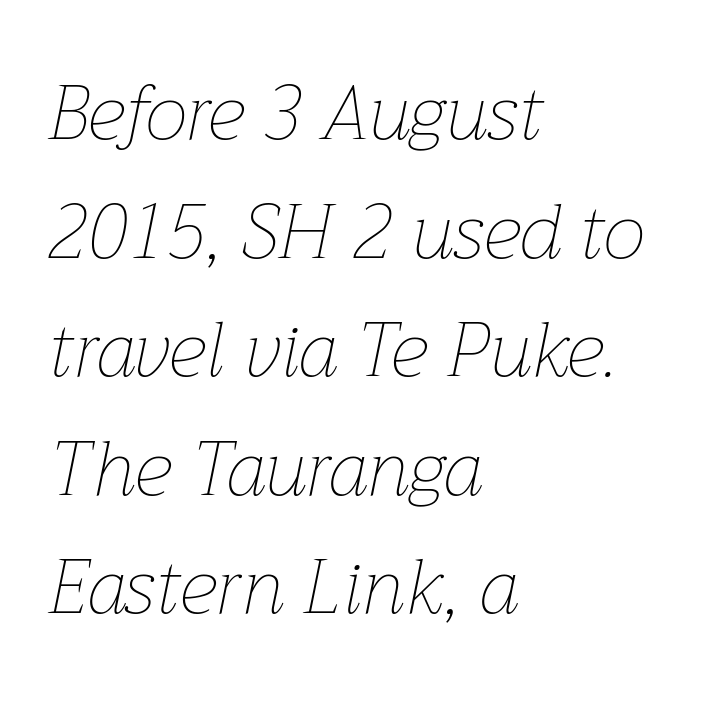
Any mark beneath the type? The region is blank. Proportional: the letters do not fall into vertical columns. The compositor pushed each line to the left boundary. Default kerning and tracking; the words read as compact shapes.
